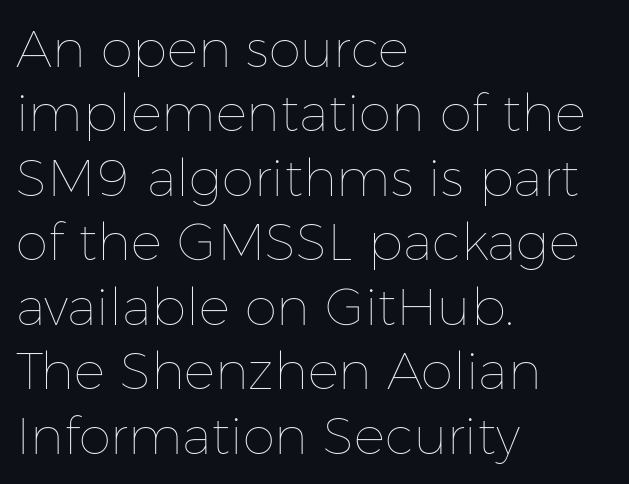
If you drew a line through each stem, it would be perfectly vertical. Does the copy run flush right? No — it runs flush left. Observe the ordinary spacing: letters are neighbours, not strangers. Each stroke keeps to a modest, everyday thickness or less. Anything drawn beneath the words? Only blank space. Think of a printed novel: that variable character pitch is what you see here.
